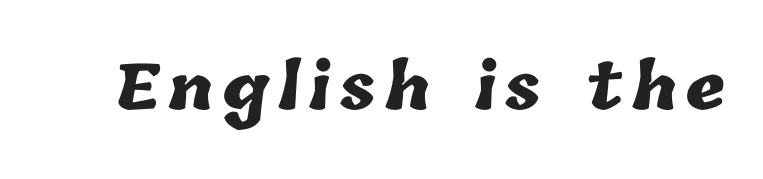
{"bold": "yes", "weight": "heavy", "width": "normal", "stroke_contrast": "low", "x_height": "medium", "monospaced": "no", "underline": "no", "glyph_px": 62}
